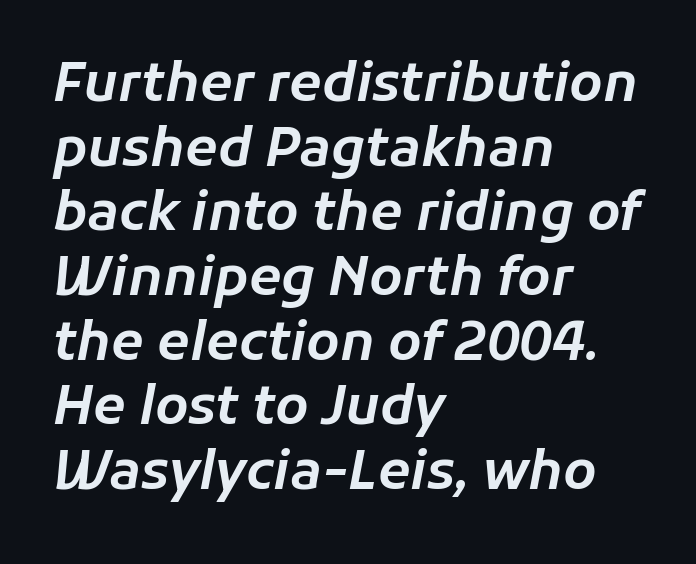
Q: Is the text italic (slanted)? A: Yes, it leans right by about 11 degrees.
Q: Is the text underlined? A: No.
Q: How is the paragraph aligned? A: Left-aligned.
Q: Is the spacing between letters normal or unusually wide? A: Normal.
Q: Width (condensed, normal, or wide)? A: Normal.
Q: Stroke contrast? A: Low.
Q: x-height? A: Medium.
Q: Monospaced? A: No.
